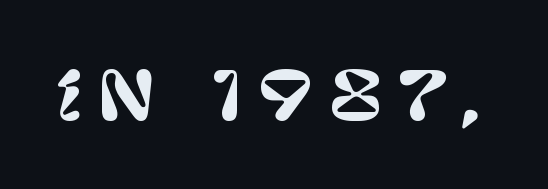
Anything drawn beneath the words? Only blank space. Check where the strokes stop: nothing finishes them off — pure sans. The horizontal fit of the characters is loose and conspicuously gappy. Do the characters align in a grid? No, the font is proportional.
